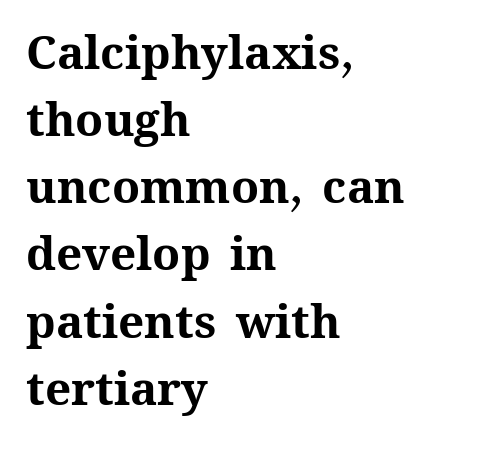
The image shows 46 px bold type, upright; set left-aligned, normal line spacing (1.46x), normal letter spacing, not underlined; medium stroke contrast and a medium x-height.
